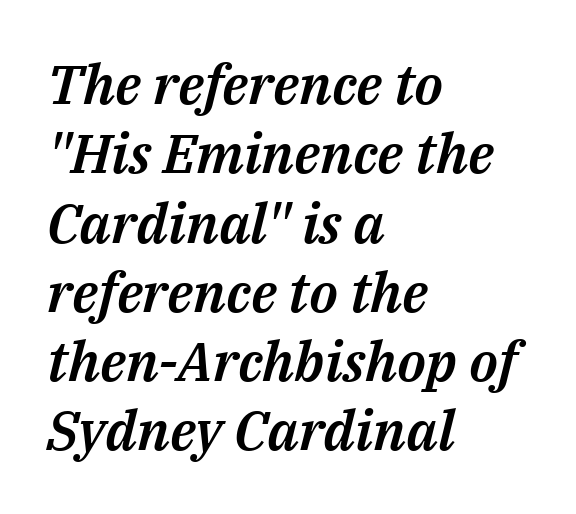
{"italic": "yes", "lean": "right", "slant_degrees": 14, "width": "normal", "stroke_contrast": "medium", "x_height": "medium", "monospaced": "no", "underline": "no", "align": "left", "line_spacing": "normal", "line_spacing_ratio": 1.26, "letter_spacing": "normal", "letter_spacing_em": 0.0, "glyph_px": 55}
